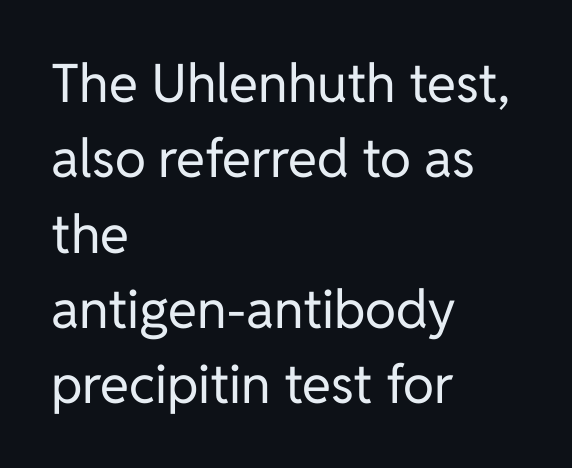
Q: Is the text bold? A: No.
Q: Is the text italic (slanted)? A: No, it is upright.
Q: Is the typeface a serif or a sans-serif typeface? A: Sans-serif.
Q: Is the text underlined? A: No.
Q: How is the paragraph aligned? A: Left-aligned.
Q: Is the spacing between letters normal or unusually wide? A: Normal.
Q: Is the spacing between lines tight, normal or loose? A: Normal.
Q: Width (condensed, normal, or wide)? A: Normal.
Q: Stroke contrast? A: Low.
Q: x-height? A: Medium.
Q: Monospaced? A: No.
